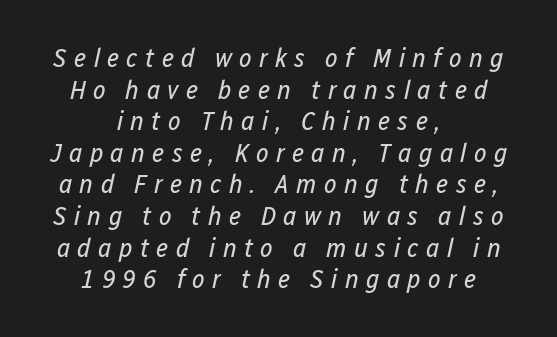
{"italic": "yes", "lean": "right", "slant_degrees": 12, "bold": "no", "underline": "no", "align": "center", "line_spacing_ratio": 1.17, "letter_spacing": "wide", "letter_spacing_em": 0.27, "glyph_px": 27}
